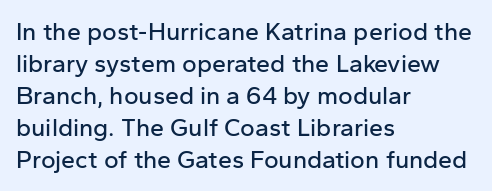
The image shows 25 px text type, upright; set left-aligned, normal line spacing (1.28x), normal letter spacing, not underlined.
